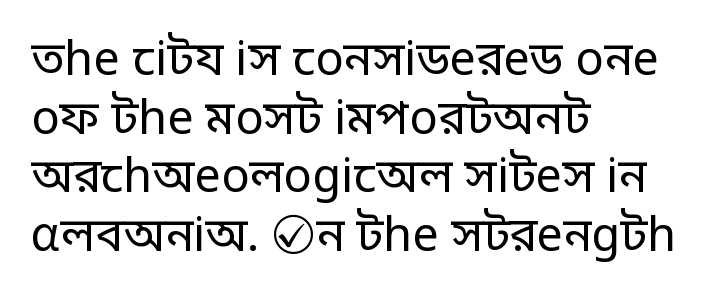
{"serif": "no", "italic": "no", "bold": "no", "weight": "regular", "width": "normal", "stroke_contrast": "low", "x_height": "large", "monospaced": "no", "underline": "no", "align": "left", "line_spacing": "normal", "line_spacing_ratio": 1.25, "letter_spacing": "normal", "letter_spacing_em": 0.0, "glyph_px": 47}
